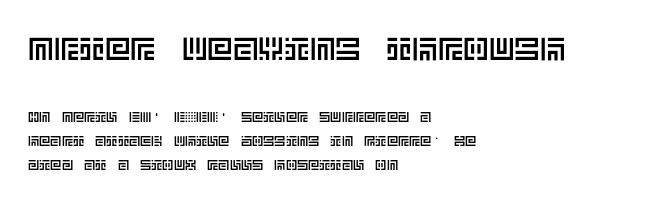
Italic? Not at all — the glyphs are vertical. The rendering keeps characters at their native spacing. Type without underlining. If you squint, the top block still reads clearly — it's the larger of the two. Is the block centered? No — it sits flush against the left margin.
